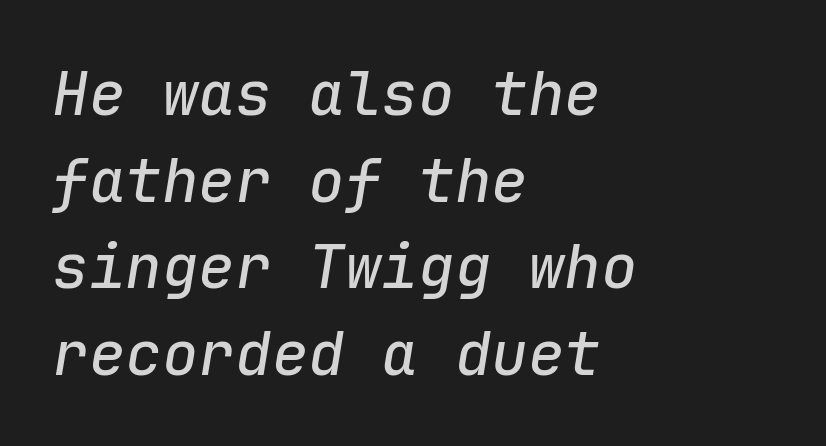
{"italic": "yes", "lean": "right", "slant_degrees": 9, "width": "normal", "stroke_contrast": "low", "x_height": "medium", "monospaced": "yes", "underline": "no", "align": "left", "line_spacing": "normal", "line_spacing_ratio": 1.42, "letter_spacing": "normal", "letter_spacing_em": 0.0, "glyph_px": 61}
